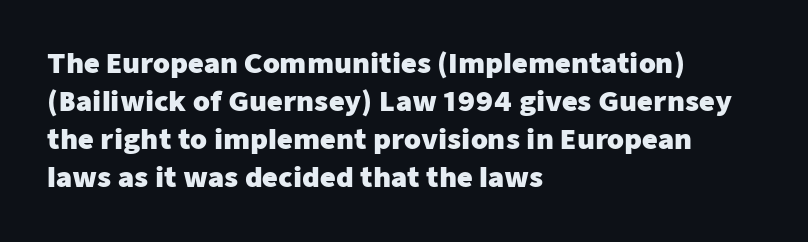
Nothing unusual about the tracking: characters are spaced as the font intends. Glance below the letters and you will spot only blank space. Designer's note — italics off, roman on. Alignment: flush left.
